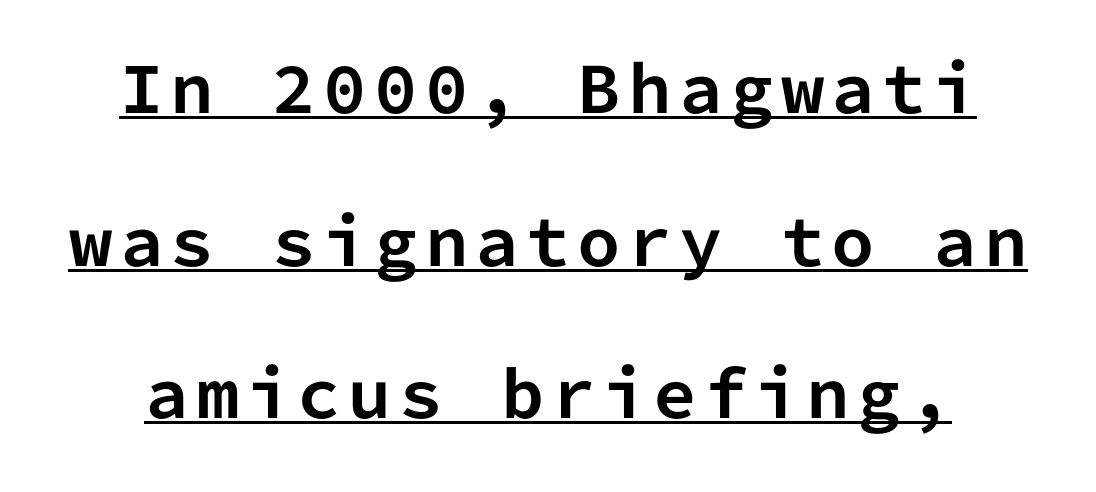
{"serif": "no", "italic": "no", "bold": "yes", "weight": "bold", "width": "normal", "stroke_contrast": "low", "x_height": "medium", "monospaced": "yes", "underline": "yes", "align": "center", "line_spacing": "loose", "line_spacing_ratio": 2.46, "glyph_px": 62}
